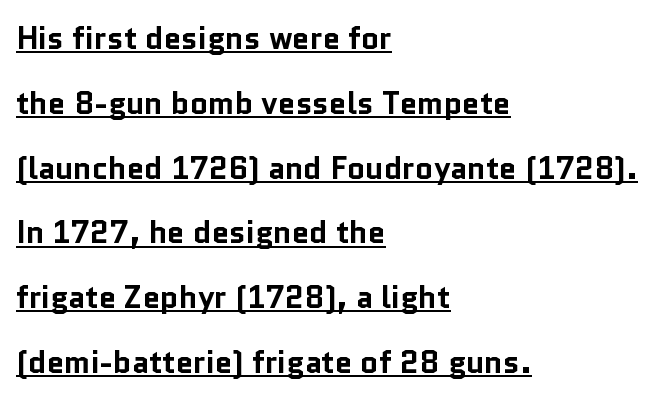
Q: Is the text bold? A: Yes.
Q: Is the text italic (slanted)? A: No, it is upright.
Q: Is the typeface a serif or a sans-serif typeface? A: Sans-serif.
Q: Is the text underlined? A: Yes.
Q: How is the paragraph aligned? A: Left-aligned.
Q: Is the spacing between letters normal or unusually wide? A: Normal.
Q: Is the spacing between lines tight, normal or loose? A: Loose.
Q: Width (condensed, normal, or wide)? A: Normal.
Q: Stroke contrast? A: Low.
Q: x-height? A: Medium.
Q: Monospaced? A: No.
